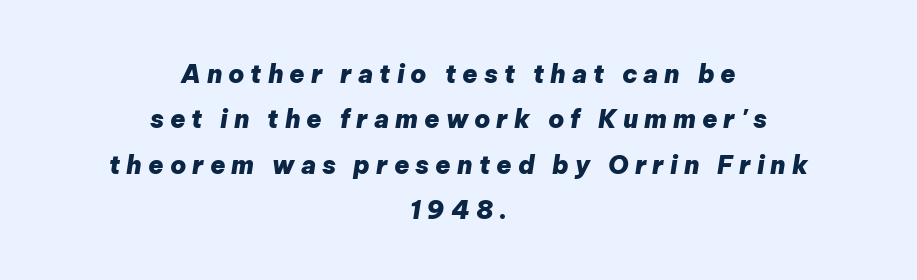
{"italic": "yes", "lean": "right", "slant_degrees": 9, "bold": "yes", "underline": "no", "align": "center", "line_spacing_ratio": 1.82, "letter_spacing": "wide", "letter_spacing_em": 0.24, "glyph_px": 25}
